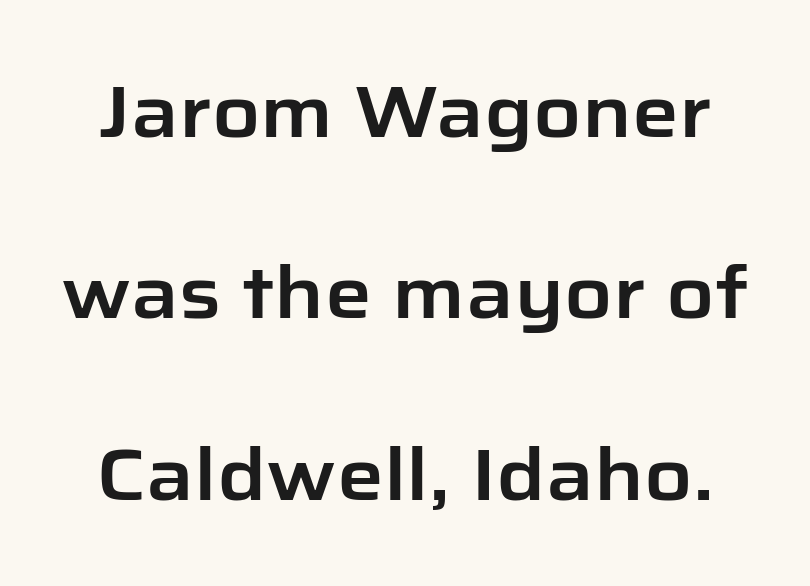
The image shows 74 px sans-serif type, upright; set loose line spacing (2.45x), normal letter spacing, not underlined; low stroke contrast and a medium x-height.
